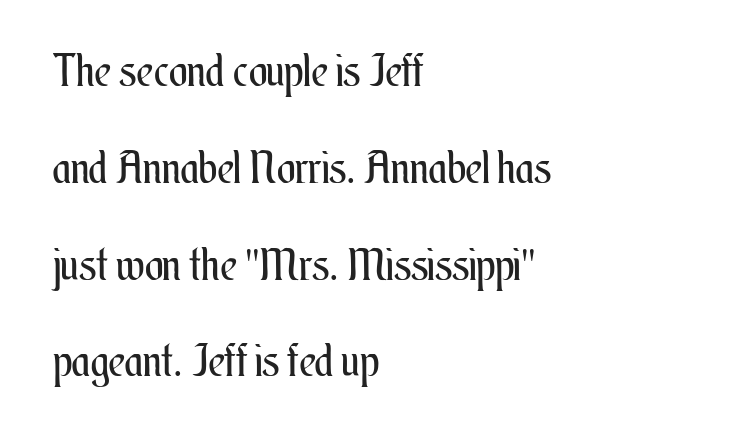
{"italic": "no", "bold": "no", "weight": "regular", "width": "condensed", "stroke_contrast": "medium", "x_height": "small", "monospaced": "no", "underline": "no", "align": "left", "line_spacing": "loose", "line_spacing_ratio": 2.2, "letter_spacing": "normal", "letter_spacing_em": 0.0, "glyph_px": 44}
